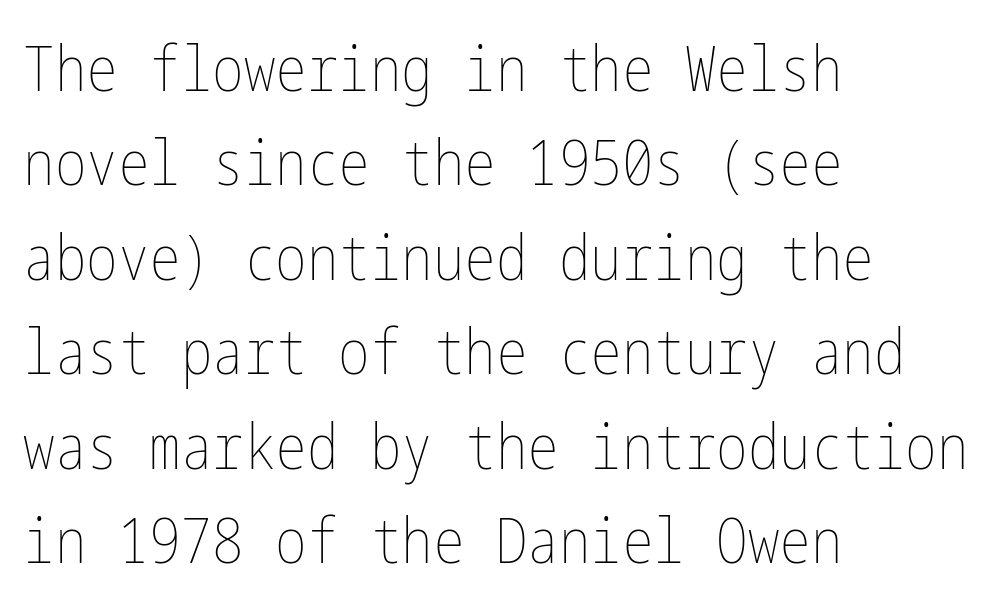
Q: Is the text bold? A: No.
Q: Is the text italic (slanted)? A: No, it is upright.
Q: Is the text underlined? A: No.
Q: How is the paragraph aligned? A: Left-aligned.
Q: Is the spacing between letters normal or unusually wide? A: Normal.
Q: Is the spacing between lines tight, normal or loose? A: Normal.
Q: Width (condensed, normal, or wide)? A: Condensed.
Q: Stroke contrast? A: Low.
Q: x-height? A: Medium.
